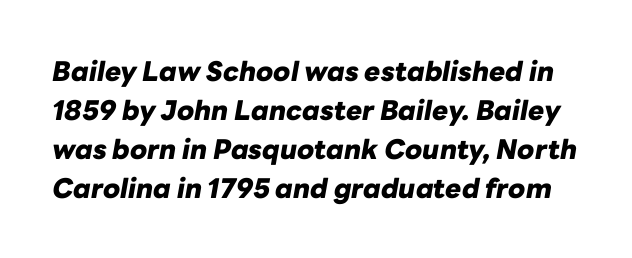
A dark, heavy texture on the line: the type is bold. Vertically, the passage feels balanced, rows spaced as you'd expect. The rendering keeps characters at their native spacing. Anything drawn beneath the words? Only blank space. Italic? Definitely — the glyphs are oblique.
